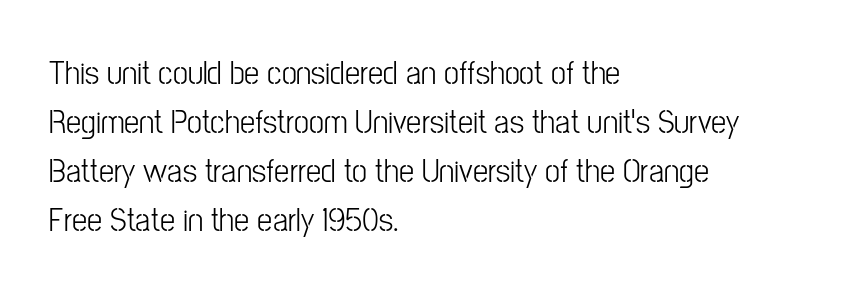
{"serif": "no", "italic": "no", "bold": "no", "weight": "light", "width": "condensed", "stroke_contrast": "low", "x_height": "medium", "monospaced": "no", "underline": "no", "align": "left", "line_spacing": "normal", "line_spacing_ratio": 1.44, "letter_spacing": "normal", "letter_spacing_em": 0.0, "glyph_px": 34}
